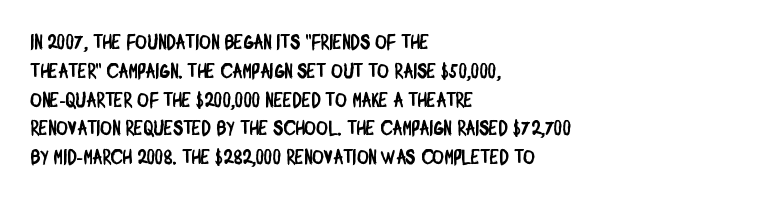
{"underline": "no", "align": "left", "line_spacing": "normal", "line_spacing_ratio": 1.44, "letter_spacing": "normal", "letter_spacing_em": 0.0, "glyph_px": 20}
